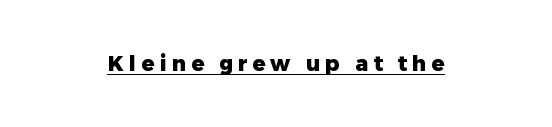
Q: Is the text bold? A: Yes.
Q: Is the text italic (slanted)? A: No, it is upright.
Q: Is the text underlined? A: Yes.
Q: How is the paragraph aligned? A: Centered.
Q: Is the spacing between letters normal or unusually wide? A: Unusually wide.
